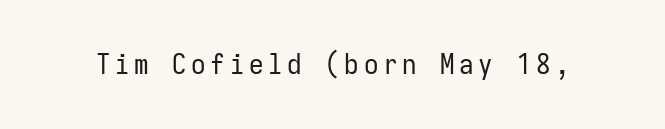
Q: Is the text bold? A: No.
Q: Is the text italic (slanted)? A: No, it is upright.
Q: Is the typeface a serif or a sans-serif typeface? A: Sans-serif.
Q: Is the text underlined? A: No.
Q: Width (condensed, normal, or wide)? A: Condensed.
Q: Stroke contrast? A: Low.
Q: x-height? A: Medium.
Q: Monospaced? A: Yes.
